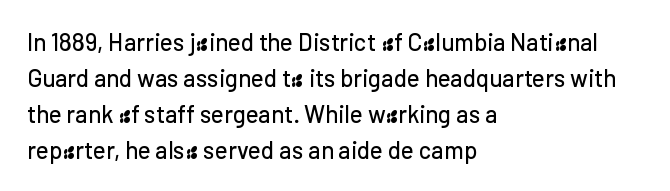
You can tell it's not italic because the verticals are truly vertical. Whoever set this chose a conventional vertical rhythm. The line texture is even and compact thanks to regular tracking. Each row of text sits above clean, open space.
